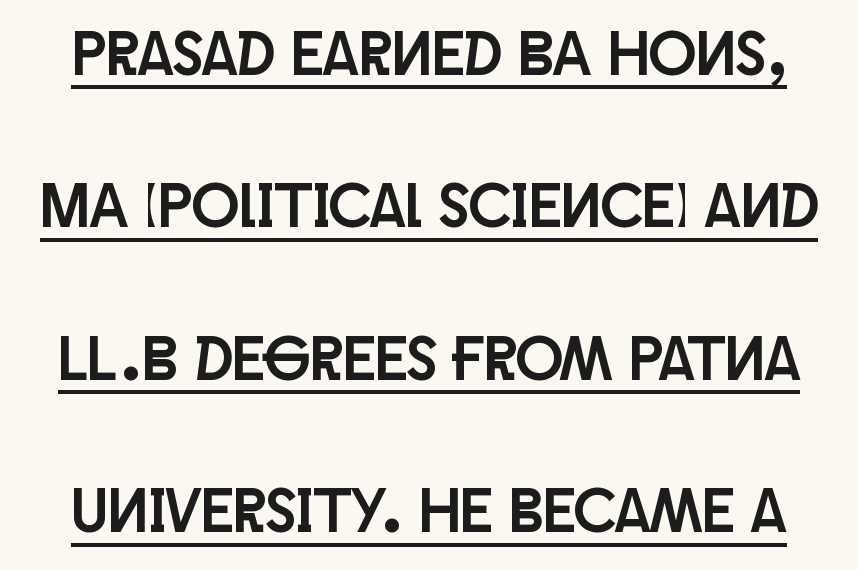
{"serif": "no", "italic": "no", "width": "condensed", "stroke_contrast": "low", "x_height": "large", "monospaced": "no", "underline": "yes", "line_spacing": "loose", "line_spacing_ratio": 2.42, "letter_spacing": "normal", "letter_spacing_em": 0.0, "glyph_px": 63}
